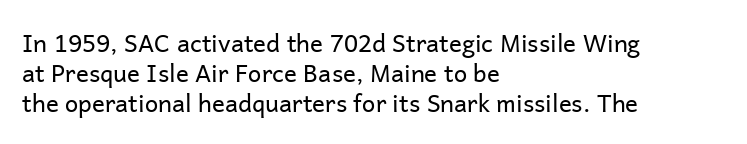
{"italic": "no", "bold": "no", "underline": "no", "align": "left", "line_spacing": "normal", "line_spacing_ratio": 1.25, "letter_spacing": "normal", "letter_spacing_em": 0.0, "glyph_px": 24}
